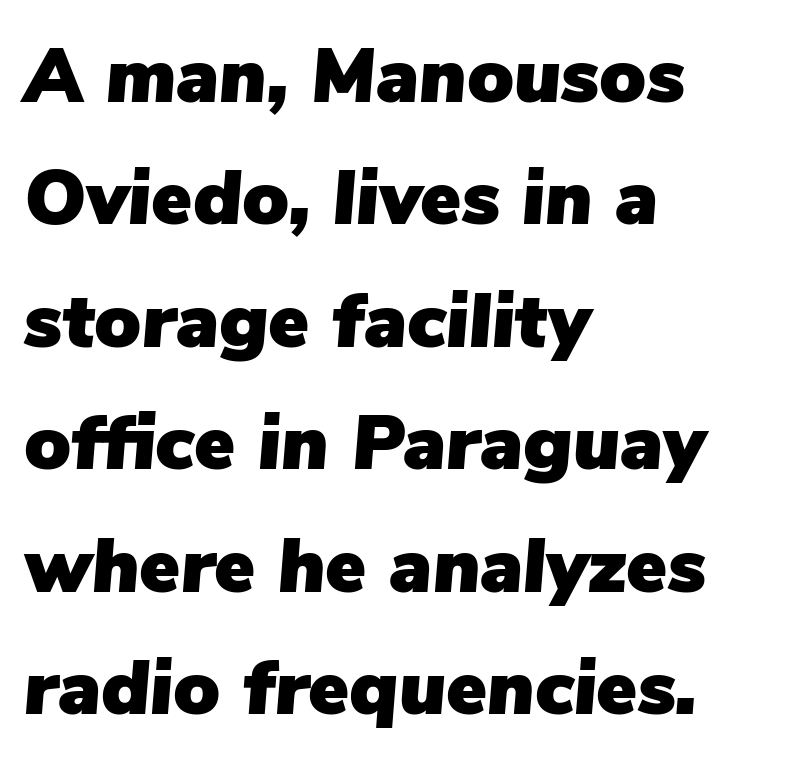
{"italic": "yes", "lean": "right", "slant_degrees": 5, "width": "normal", "stroke_contrast": "low", "x_height": "medium", "monospaced": "no", "underline": "no", "align": "left", "line_spacing": "normal", "line_spacing_ratio": 1.59, "letter_spacing": "normal", "letter_spacing_em": 0.0, "glyph_px": 77}
